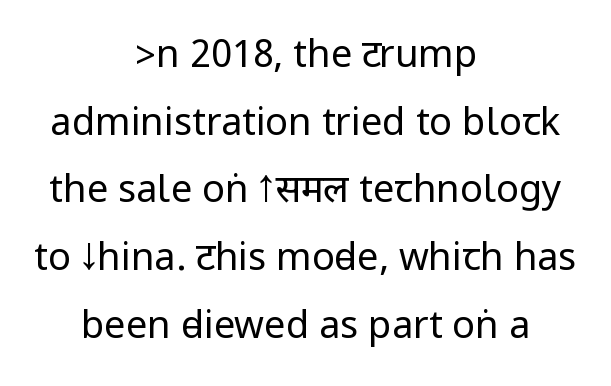
Ink coverage per letter is moderate at most. Descenders are the only things crossing below the line. The lettering holds an erect, upright posture throughout. The line texture is even and compact thanks to regular tracking.
